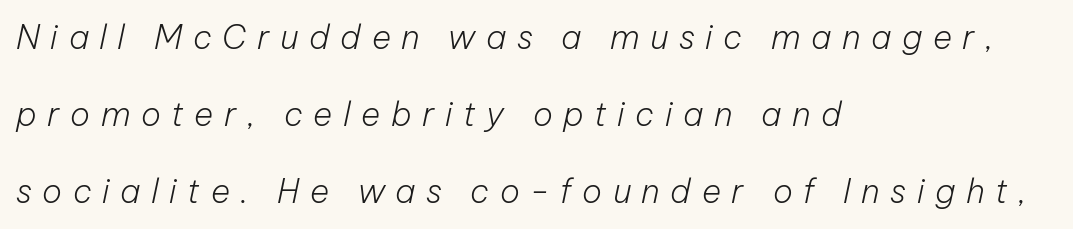
Teacher's note: observe the even left margin — that is flush-left alignment. Is the letter spacing exaggerated? Yes — the characters are pushed far apart. Here the designer chose a conventional face with non-uniform glyph widths. Bare-footed words on every line.
